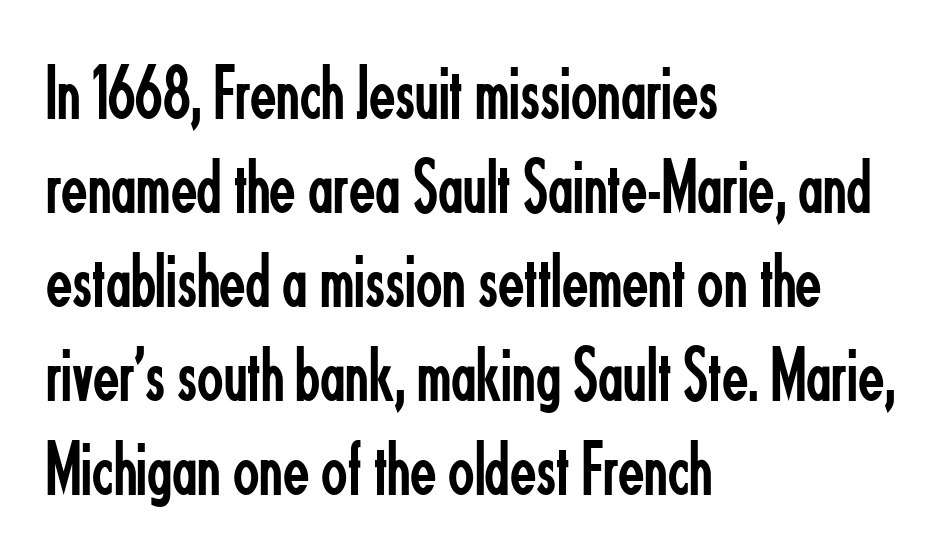
No letter is thick-stroked: the sample isn't bold. This rendering uses left alignment, leaving the right contour irregular. A bare baseline throughout the passage. Every stem runs plumb, perpendicular to the baseline. In terms of letterform style, serifs are entirely absent. What stands out about the letter spacing? Nothing — it is the standard amount.
